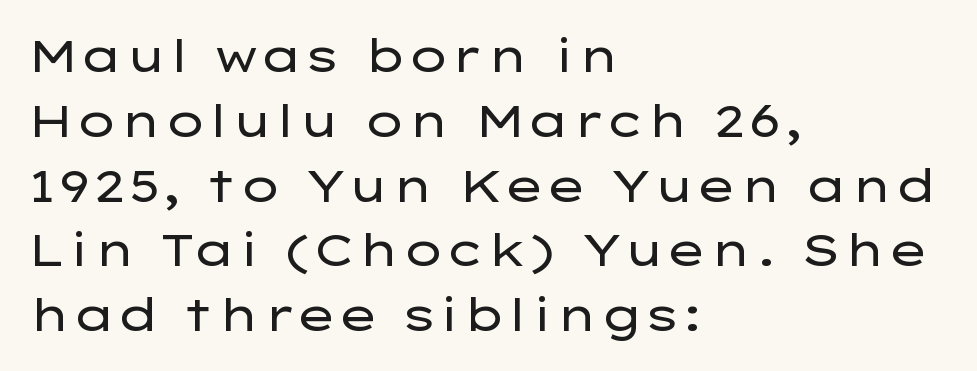
The image shows 45 px regular-weight, wide sans-serif type, upright; set left-aligned, normal line spacing (1.44x), normal letter spacing, not underlined; low stroke contrast and a medium x-height.
